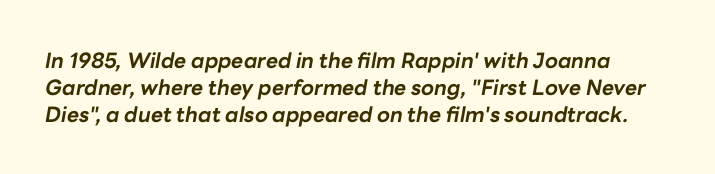
Q: Is the text bold? A: Yes.
Q: Is the text italic (slanted)? A: Yes, it leans right by about 10 degrees.
Q: Is the text underlined? A: No.
Q: Is the spacing between letters normal or unusually wide? A: Normal.
Q: Is the spacing between lines tight, normal or loose? A: Normal.
